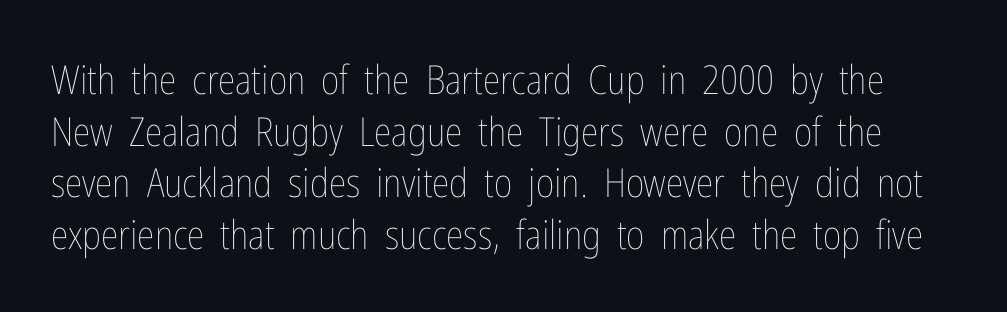
{"italic": "no", "bold": "no", "weight": "thin", "width": "condensed", "stroke_contrast": "low", "x_height": "medium", "monospaced": "no", "underline": "no", "line_spacing": "normal", "line_spacing_ratio": 1.29, "letter_spacing": "normal", "letter_spacing_em": 0.0, "glyph_px": 40}
